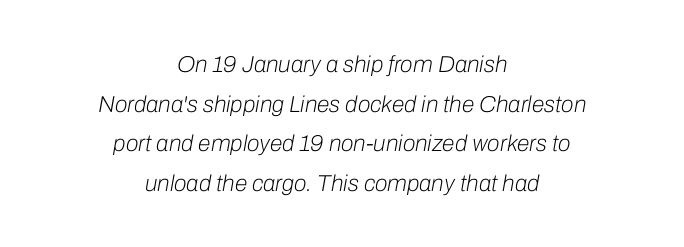
{"italic": "yes", "lean": "right", "slant_degrees": 10, "bold": "no", "underline": "no", "align": "center", "line_spacing_ratio": 1.72, "letter_spacing": "normal", "letter_spacing_em": 0.0, "glyph_px": 23}
